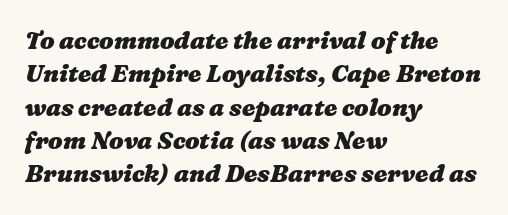
{"bold": "yes", "underline": "no", "align": "left", "line_spacing": "normal", "line_spacing_ratio": 1.39, "letter_spacing": "normal", "letter_spacing_em": 0.0, "glyph_px": 24}
